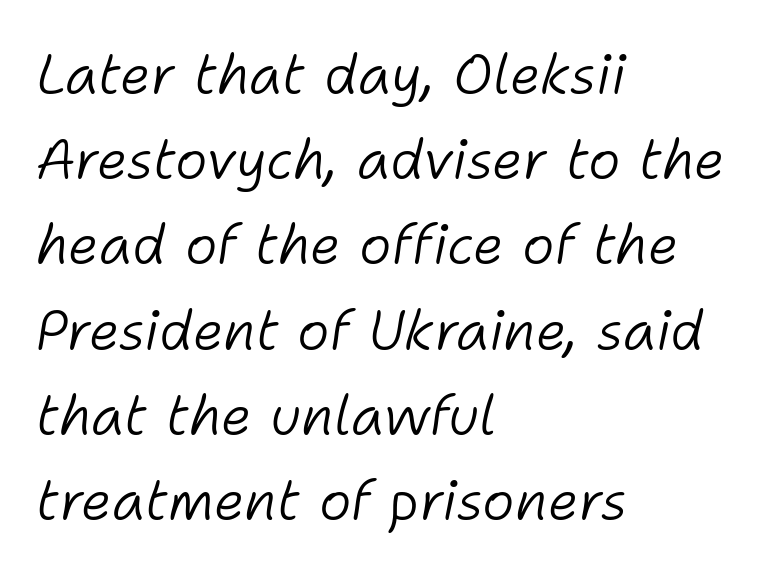
Q: Is the text bold? A: No.
Q: Is the text italic (slanted)? A: Yes, it leans right by about 11 degrees.
Q: Is the text underlined? A: No.
Q: How is the paragraph aligned? A: Left-aligned.
Q: Is the spacing between letters normal or unusually wide? A: Normal.
Q: Is the spacing between lines tight, normal or loose? A: Normal.
Q: Width (condensed, normal, or wide)? A: Normal.
Q: Stroke contrast? A: Low.
Q: x-height? A: Medium.
Q: Monospaced? A: No.
